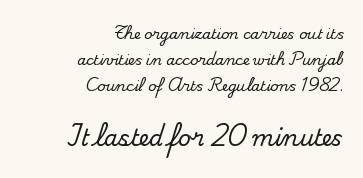
The image shows 22 px text type; set right-aligned, line spacing 1.85x, normal letter spacing, not underlined; the second (bottom) block is 1.57x larger.
